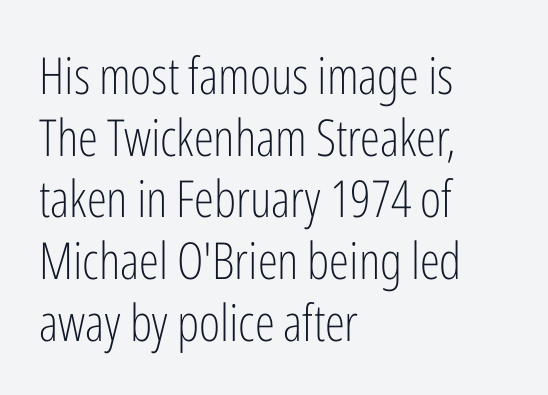
Q: Is the text bold? A: No.
Q: Is the text italic (slanted)? A: No, it is upright.
Q: Is the typeface a serif or a sans-serif typeface? A: Sans-serif.
Q: Is the text underlined? A: No.
Q: How is the paragraph aligned? A: Left-aligned.
Q: Is the spacing between letters normal or unusually wide? A: Normal.
Q: Width (condensed, normal, or wide)? A: Condensed.
Q: Stroke contrast? A: Low.
Q: x-height? A: Medium.
Q: Monospaced? A: No.
